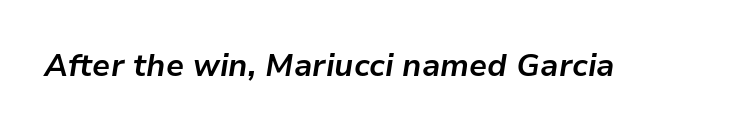
Is the type slanted? Yes — the strokes lean at a clear angle. A dark, heavy texture on the line: the type is bold. Inter-character spacing is left at the font's built-in metrics. A clean baseline with only descenders dipping below it. Do the characters align in a grid? No, the font is proportional.
